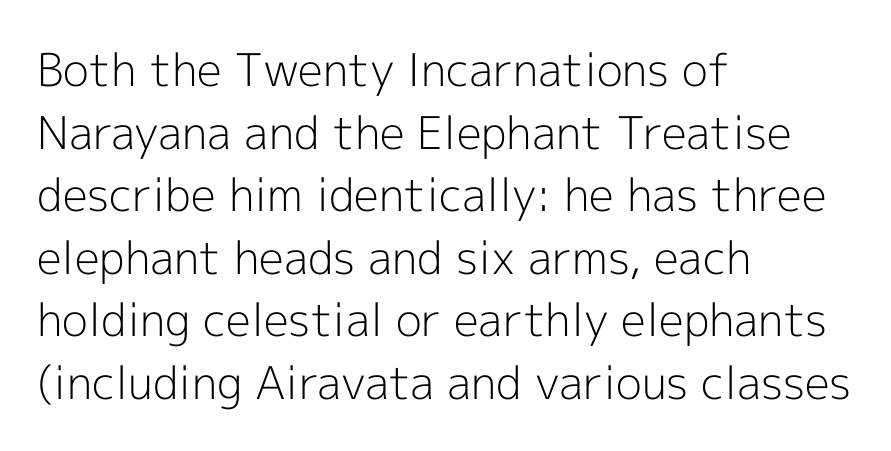
{"serif": "no", "italic": "no", "bold": "no", "weight": "light", "width": "normal", "x_height": "medium", "monospaced": "no", "underline": "no", "align": "left", "line_spacing": "normal", "line_spacing_ratio": 1.39, "letter_spacing": "normal", "letter_spacing_em": 0.0, "glyph_px": 45}
